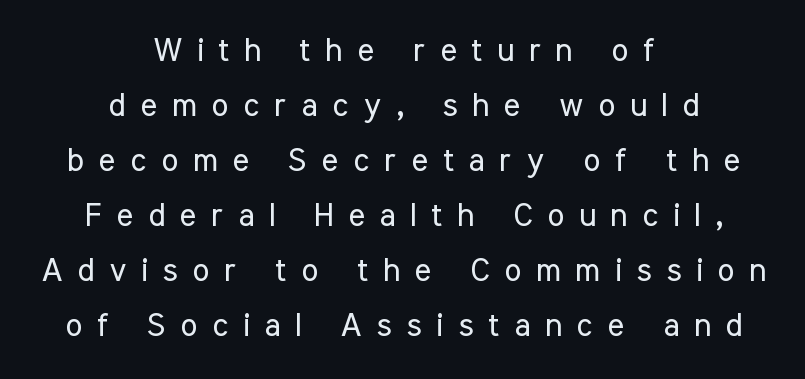
{"serif": "no", "italic": "no", "bold": "no", "weight": "regular", "width": "condensed", "stroke_contrast": "low", "x_height": "medium", "monospaced": "no", "underline": "no", "align": "center", "line_spacing_ratio": 1.72, "letter_spacing": "wide", "letter_spacing_em": 0.46, "glyph_px": 32}
